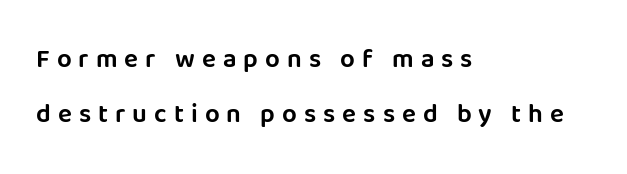
Q: Is the text italic (slanted)? A: No, it is upright.
Q: Is the text underlined? A: No.
Q: How is the paragraph aligned? A: Left-aligned.
Q: Is the spacing between letters normal or unusually wide? A: Unusually wide.
Q: Is the spacing between lines tight, normal or loose? A: Loose.
